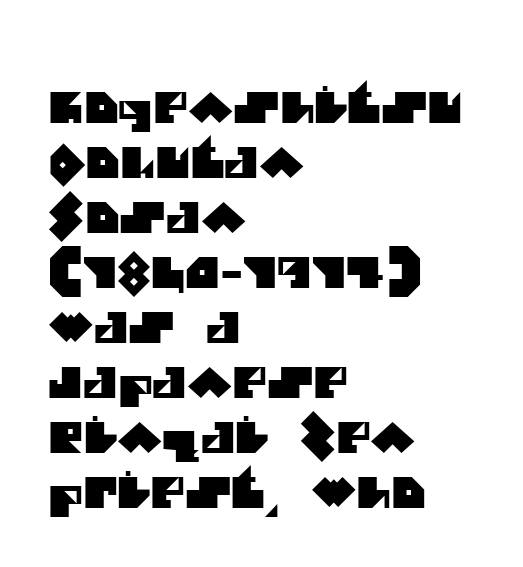
Q: Is the typeface a serif or a sans-serif typeface? A: Sans-serif.
Q: Is the text underlined? A: No.
Q: How is the paragraph aligned? A: Left-aligned.
Q: Is the spacing between letters normal or unusually wide? A: Normal.
Q: Is the spacing between lines tight, normal or loose? A: Normal.
Q: Width (condensed, normal, or wide)? A: Normal.
Q: Stroke contrast? A: Medium.
Q: x-height? A: Large.
Q: Monospaced? A: No.
